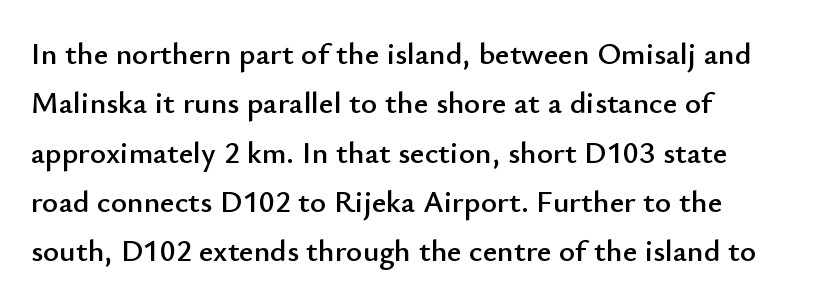
Serifs: no, the terminals of the letterforms are clean. Descender tails drop into unmarked territory. If you measured baseline to baseline, you'd find a middling distance. This rendering leaves character spacing at its baseline value.
